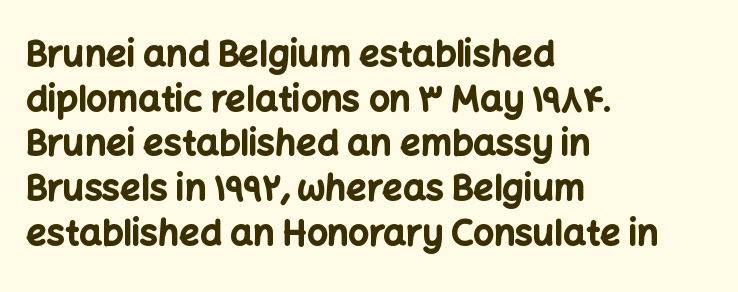
This sample uses plain, unmodified letter spacing. Horizontal alignment here is leftward, the default for most running prose. Varying glyph widths throughout — classic text-font behaviour. The gap between lines stays unmarked. Tall strokes in this sample are plumb rather than angled.
